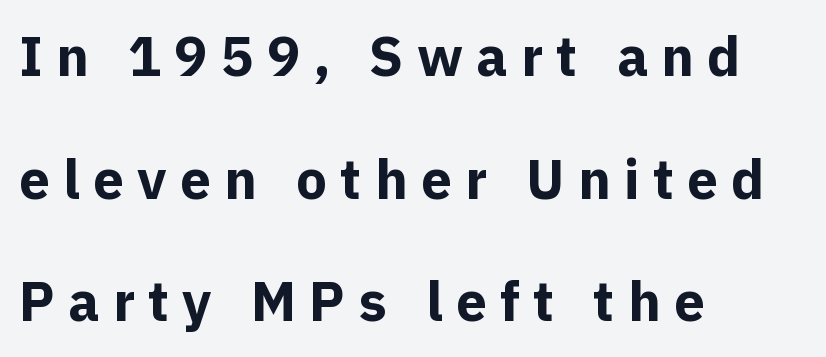
The image shows 55 px bold sans-serif type, upright; set left-aligned, loose line spacing (2.23x), unusually wide letter spacing (+0.24 em), not underlined; a medium x-height.
